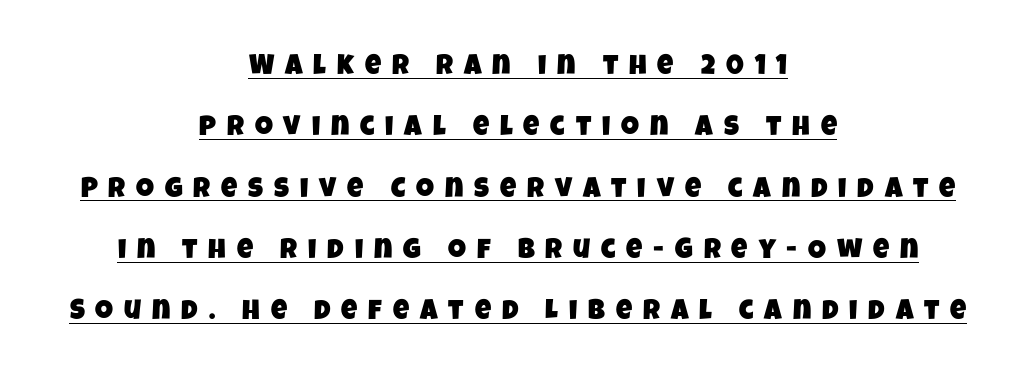
Looks like regular typesetting: each glyph gets only the width it needs. The rendering inserts visible extra space after every character. Quick note: interline space is abundant. The string is rendered with underlining switched on. Stroke terminals: plain, sans-serif. Does the copy run flush right? No — it is centered line by line.
